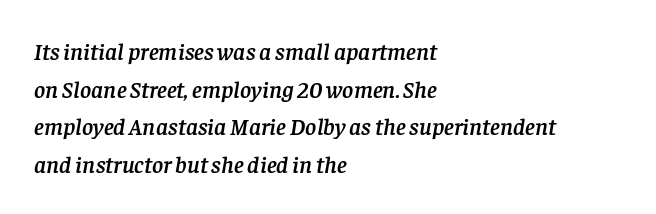
{"italic": "yes", "lean": "right", "slant_degrees": 8, "underline": "no", "align": "left", "line_spacing": "normal", "line_spacing_ratio": 1.57, "letter_spacing": "normal", "letter_spacing_em": 0.0, "glyph_px": 24}
